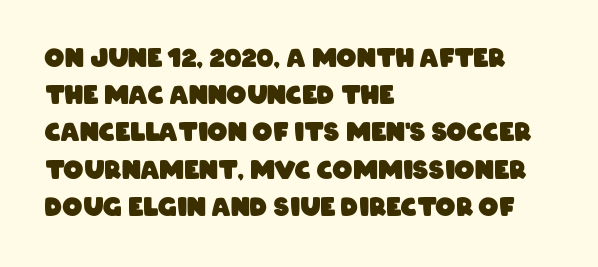
Weight: bold. Layout note: lines flush left. Summary of vertical rhythm: regular, with standard interline spacing. Plain, unruled lines of type. In terms of letterspacing, this is plain default setting.
